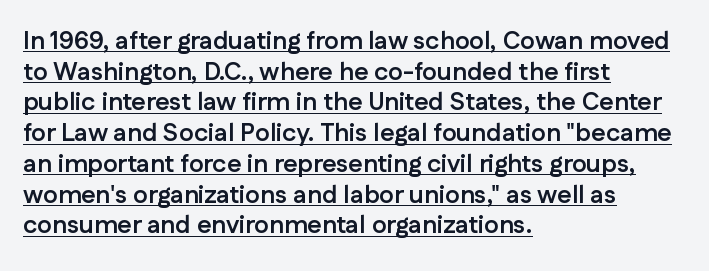
The image shows 25 px bold type, upright; set left-aligned, line spacing 1.23x, normal letter spacing, underlined.
